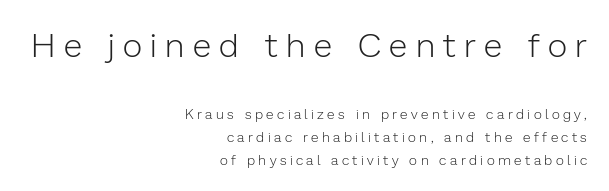
Bare-footed words on every line. Quick note: not italic, upright. Proportional: the letters do not fall into vertical columns. The strokes are not fattened; the text isn't bold. Between one letter and the next there's a generous, obvious gap.
